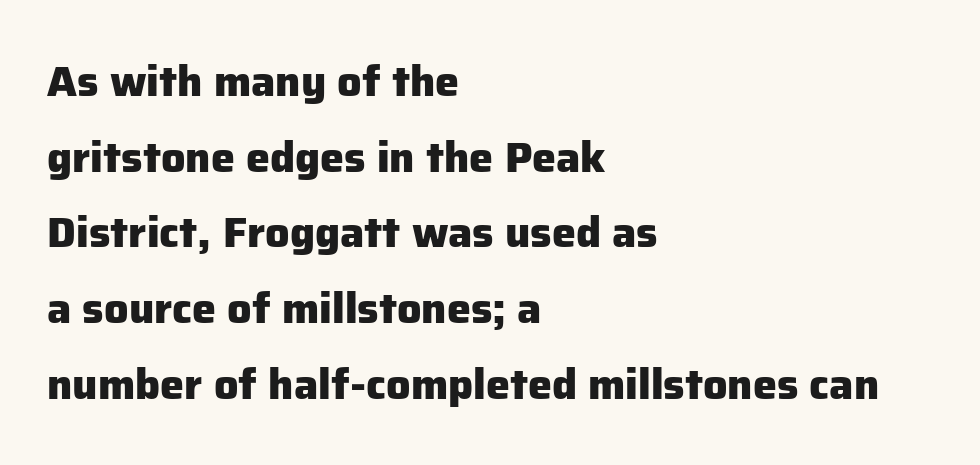
{"serif": "no", "italic": "no", "bold": "yes", "weight": "heavy", "width": "normal", "stroke_contrast": "low", "x_height": "medium", "monospaced": "no", "underline": "no", "align": "left", "line_spacing_ratio": 1.76, "letter_spacing": "normal", "letter_spacing_em": 0.0, "glyph_px": 43}
